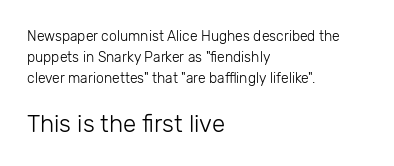
{"italic": "no", "bold": "no", "underline": "no", "align": "left", "line_spacing": "normal", "line_spacing_ratio": 1.5, "letter_spacing": "normal", "letter_spacing_em": 0.0, "larger_block": "second", "size_ratio": 1.71, "glyph_px": 24}
